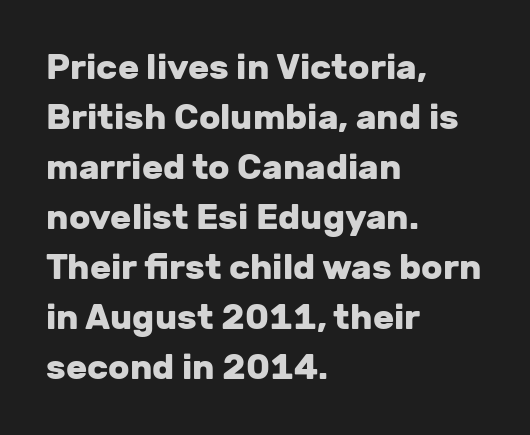
The baseline area is clear. The passage shown is typed in a proportional face where columns would drift. Compared with a centered layout, this one pins lines to the left instead. Leading: standard.
